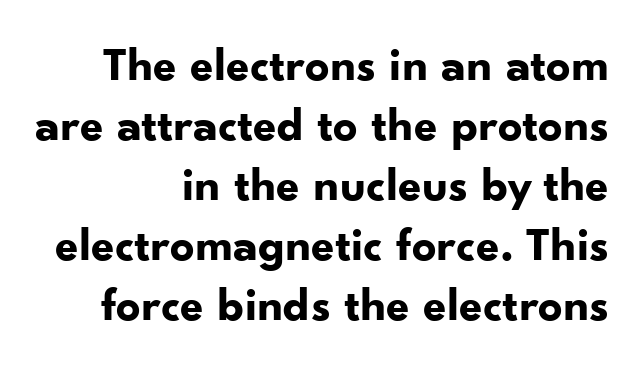
{"serif": "no", "italic": "no", "bold": "yes", "weight": "bold", "width": "normal", "stroke_contrast": "low", "x_height": "small", "monospaced": "no", "underline": "no", "align": "right", "line_spacing": "normal", "line_spacing_ratio": 1.25, "letter_spacing": "normal", "letter_spacing_em": 0.0, "glyph_px": 48}
